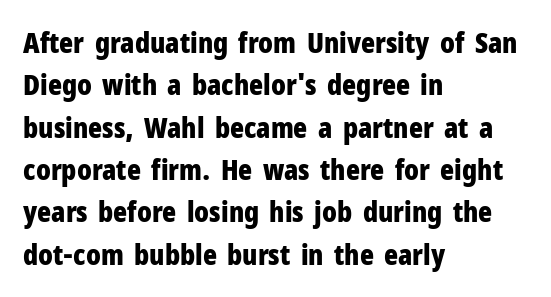
The image shows 29 px bold, condensed sans-serif type, upright; set left-aligned, normal line spacing (1.46x), normal letter spacing, not underlined; low stroke contrast and a medium x-height.
